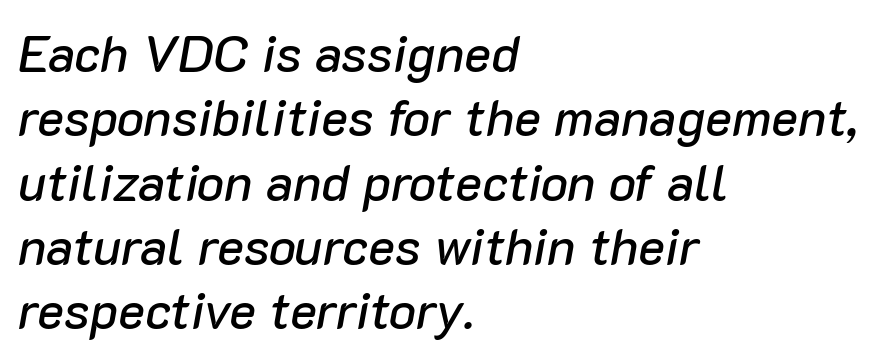
Q: Is the text italic (slanted)? A: Yes, it leans right by about 10 degrees.
Q: Is the text underlined? A: No.
Q: How is the paragraph aligned? A: Left-aligned.
Q: Is the spacing between letters normal or unusually wide? A: Normal.
Q: Is the spacing between lines tight, normal or loose? A: Normal.
Q: Width (condensed, normal, or wide)? A: Normal.
Q: Stroke contrast? A: Low.
Q: x-height? A: Medium.
Q: Monospaced? A: No.
